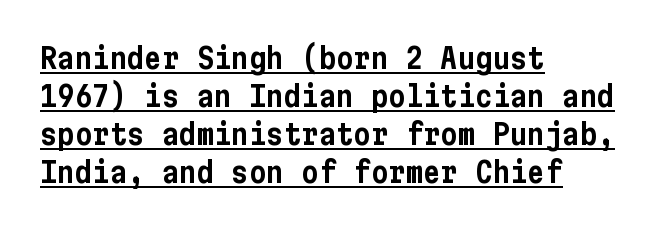
Q: Is the text italic (slanted)? A: No, it is upright.
Q: Is the typeface a serif or a sans-serif typeface? A: Sans-serif.
Q: Is the text underlined? A: Yes.
Q: How is the paragraph aligned? A: Left-aligned.
Q: Is the spacing between letters normal or unusually wide? A: Normal.
Q: Is the spacing between lines tight, normal or loose? A: Normal.
Q: Width (condensed, normal, or wide)? A: Condensed.
Q: Stroke contrast? A: Low.
Q: x-height? A: Medium.
